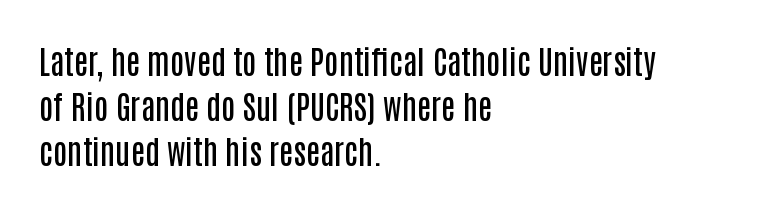
Check under the words: just untouched page. Italic: no, the glyphs are upright roman. Notice how the passage keeps a crisp vertical edge on the left only. The letterforms sit shoulder to shoulder at normal distance. Spacing verdict: proportional, widths tailored to each character. The glyphs in this specimen are sans serif.
